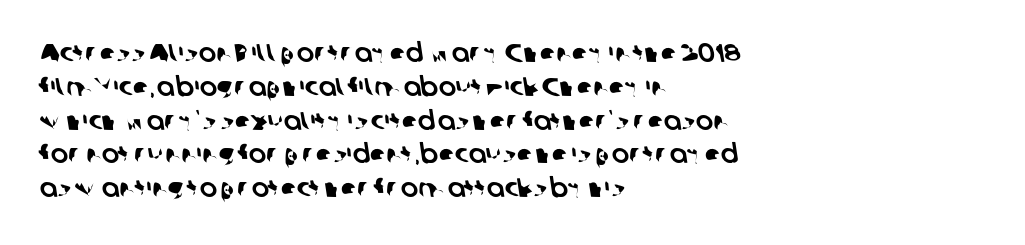
The image shows 26 px text type; set left-aligned, normal line spacing (1.3x), normal letter spacing, not underlined.
